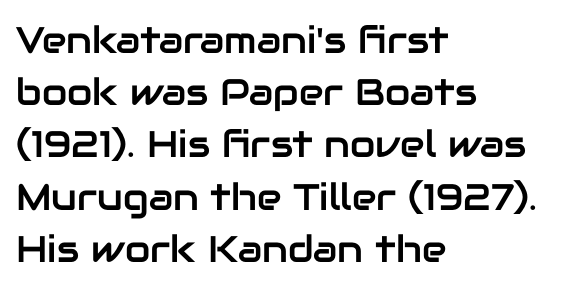
The letters advance in unequal steps, a hallmark of proportional type. Letterform terminals end flat and unadorned throughout the passage. Underlining? Definitely not there. This sample uses an upright cut, with every glyph sitting square on the baseline. Characters follow at the spacing the type designer built in.
